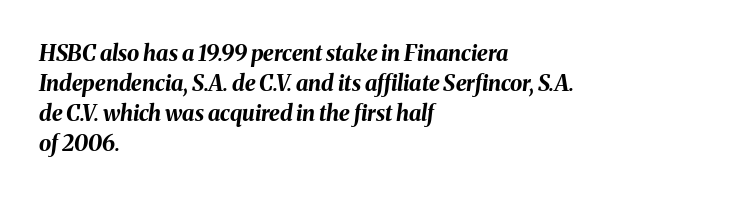
{"italic": "yes", "lean": "right", "slant_degrees": 8, "bold": "yes", "underline": "no", "align": "left", "line_spacing": "normal", "line_spacing_ratio": 1.37, "letter_spacing": "normal", "letter_spacing_em": 0.0, "glyph_px": 22}
